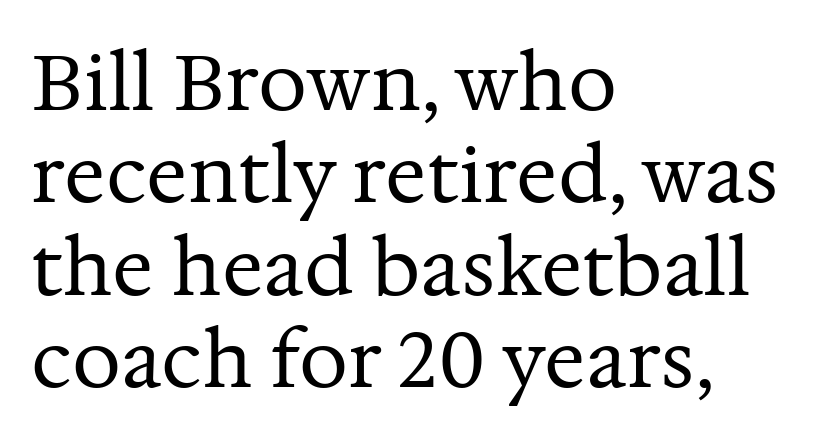
{"serif": "yes", "italic": "no", "bold": "no", "weight": "regular", "width": "normal", "stroke_contrast": "medium", "x_height": "medium", "monospaced": "no", "underline": "no", "align": "left", "line_spacing_ratio": 1.2, "letter_spacing": "normal", "letter_spacing_em": 0.0, "glyph_px": 77}
